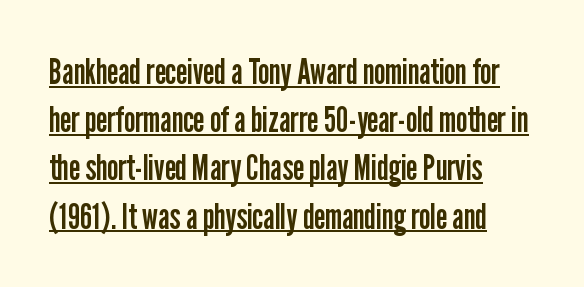
Q: Is the text bold? A: No.
Q: Is the text italic (slanted)? A: No, it is upright.
Q: Is the typeface a serif or a sans-serif typeface? A: Sans-serif.
Q: Is the text underlined? A: Yes.
Q: How is the paragraph aligned? A: Left-aligned.
Q: Is the spacing between letters normal or unusually wide? A: Normal.
Q: Is the spacing between lines tight, normal or loose? A: Normal.
Q: Width (condensed, normal, or wide)? A: Condensed.
Q: Stroke contrast? A: Low.
Q: x-height? A: Medium.
Q: Monospaced? A: No.
